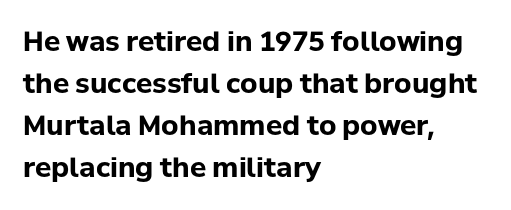
Q: Is the text bold? A: Yes.
Q: Is the text italic (slanted)? A: No, it is upright.
Q: Is the text underlined? A: No.
Q: How is the paragraph aligned? A: Left-aligned.
Q: Is the spacing between letters normal or unusually wide? A: Normal.
Q: Is the spacing between lines tight, normal or loose? A: Normal.
